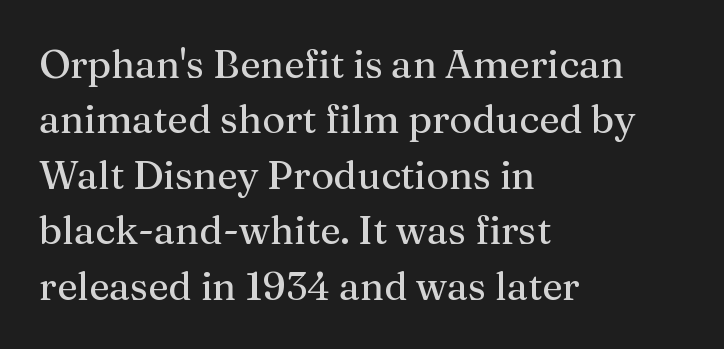
Does the lettering tilt? It doesn't — this is upright. Proportional: the letters do not fall into vertical columns. These lines stack with their left ends in a neat column. The glyphs in this specimen are seriffed. Underline: absent. Students, note that the glyphs here touch the page at normal intervals.
